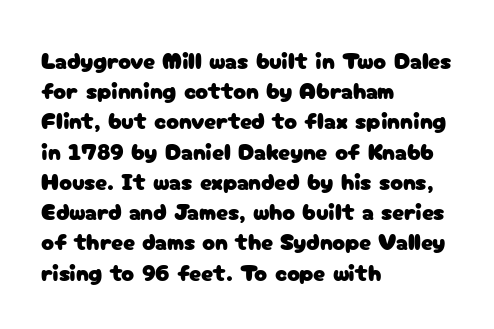
Leading: standard. Ascenders rise straight up at ninety degrees. The text block is weighted toward the left margin, trailing off unevenly rightward. Default kerning and tracking; the words read as compact shapes. Underlining? Definitely not there.
